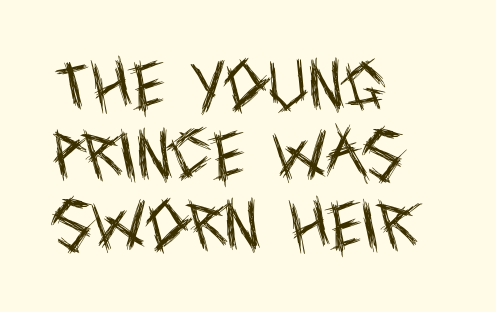
Q: Is the text bold? A: No.
Q: Is the text italic (slanted)? A: No, it is upright.
Q: Is the typeface a serif or a sans-serif typeface? A: Sans-serif.
Q: Is the text underlined? A: No.
Q: How is the paragraph aligned? A: Left-aligned.
Q: Is the spacing between letters normal or unusually wide? A: Normal.
Q: Is the spacing between lines tight, normal or loose? A: Normal.
Q: Width (condensed, normal, or wide)? A: Condensed.
Q: x-height? A: Large.
Q: Monospaced? A: No.
